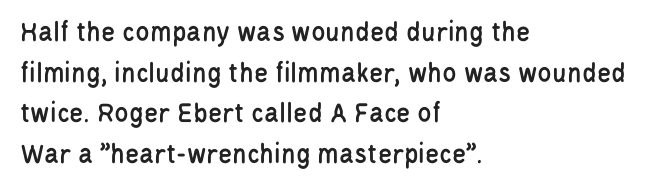
The lines in this sample share a left origin and differ only in where they stop. The face used here is proportionally spaced, like ordinary book or web type. This sample uses an upright cut, with every glyph sitting square on the baseline. A typesetter would call this leading conventional body-copy spacing. Type style note: lacks serifs. The passage shown is not underscored anywhere.
